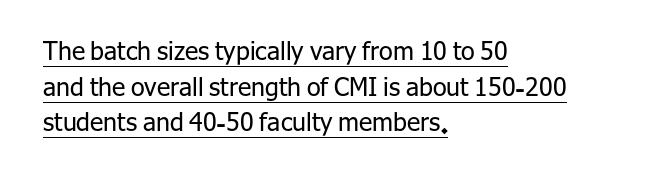
Q: Is the text bold? A: No.
Q: Is the text italic (slanted)? A: No, it is upright.
Q: Is the text underlined? A: Yes.
Q: How is the paragraph aligned? A: Left-aligned.
Q: Is the spacing between letters normal or unusually wide? A: Normal.
Q: Is the spacing between lines tight, normal or loose? A: Normal.
